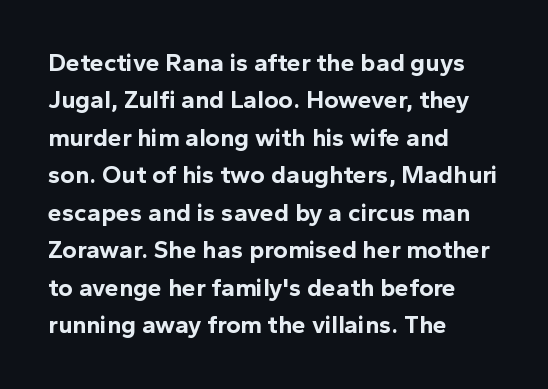
The image shows 25 px bold type, upright; set left-aligned, normal line spacing (1.5x), normal letter spacing, not underlined.
